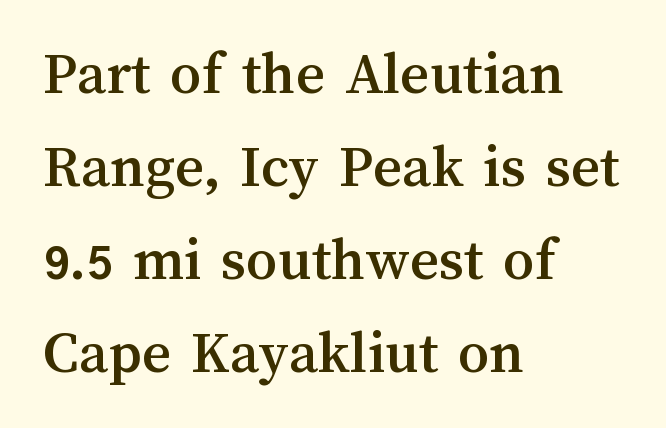
{"italic": "no", "width": "normal", "stroke_contrast": "medium", "x_height": "medium", "monospaced": "no", "underline": "no", "align": "left", "line_spacing": "normal", "line_spacing_ratio": 1.5, "letter_spacing": "normal", "letter_spacing_em": 0.0, "glyph_px": 62}
